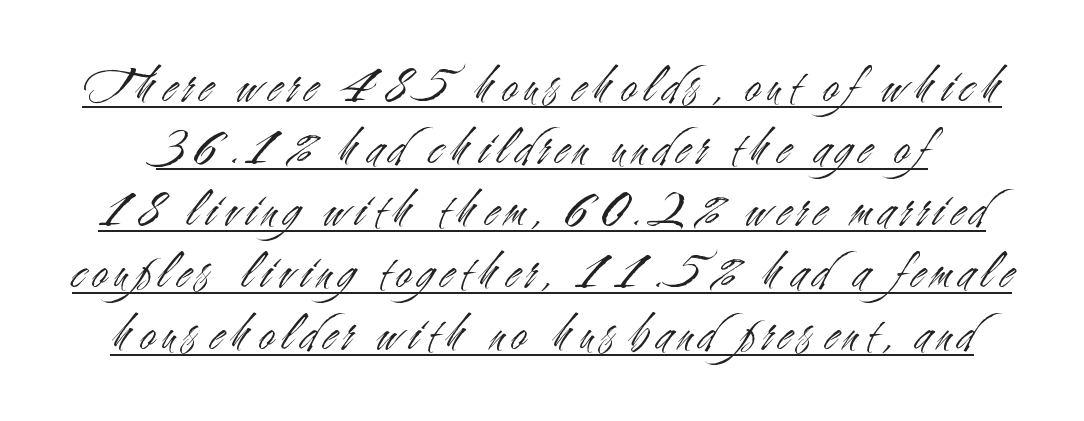
The image shows 54 px light, condensed sans-serif type; set tight line spacing (1.15x), underlined; medium stroke contrast and a small x-height.
